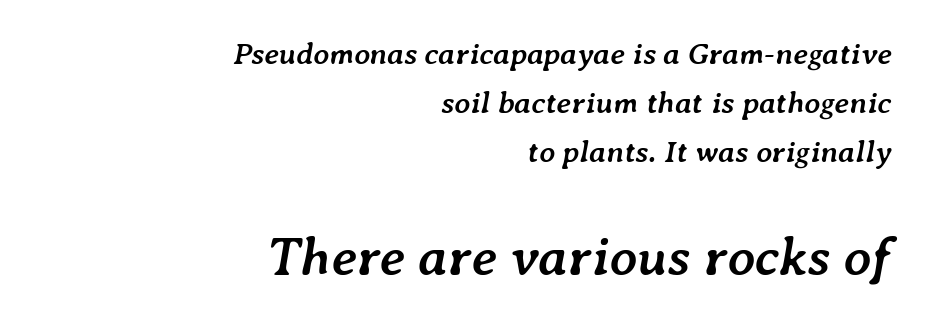
Q: Is the text bold? A: Yes.
Q: Is the text italic (slanted)? A: Yes, it leans right by about 7 degrees.
Q: Is the text underlined? A: No.
Q: How is the paragraph aligned? A: Right-aligned.
Q: Is the spacing between letters normal or unusually wide? A: Normal.
Q: Is the spacing between lines tight, normal or loose? A: Normal.
Q: Which block of text is set in a larger size, the first (top) or the second (bottom)? A: The second (bottom) one.
Q: Width (condensed, normal, or wide)? A: Normal.
Q: Stroke contrast? A: Low.
Q: x-height? A: Medium.
Q: Monospaced? A: No.
